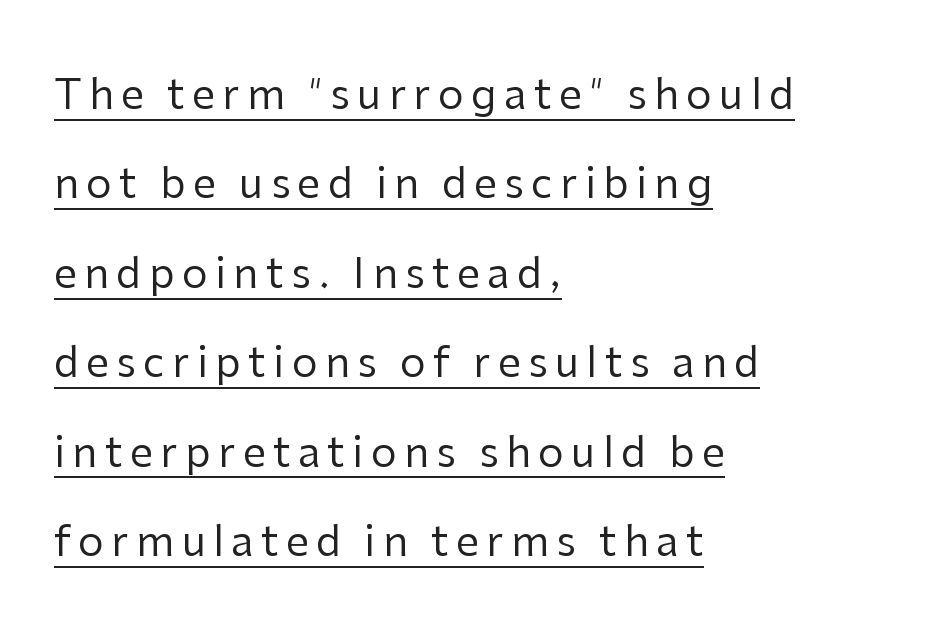
The image shows 41 px regular-weight sans-serif type, upright; set left-aligned, loose line spacing (2.18x), underlined; low stroke contrast and a medium x-height.
